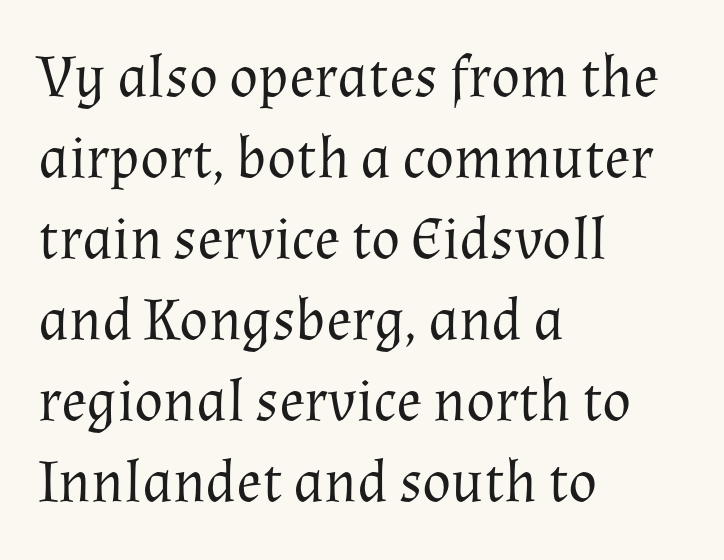
The image shows 60 px regular-weight serif type, upright; set left-aligned, normal line spacing (1.35x), normal letter spacing, not underlined; medium stroke contrast and a medium x-height.
